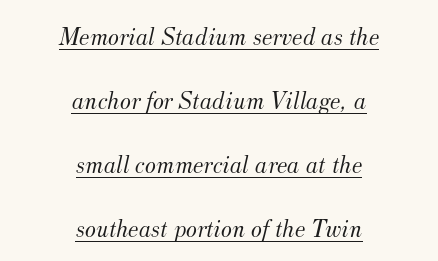
The image shows 26 px text type, italic (leaning right); set centered, loose line spacing (2.46x), normal letter spacing, underlined.
